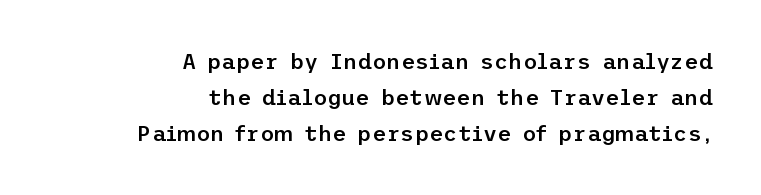
Q: Is the text bold? A: Semi-bold.
Q: Is the text italic (slanted)? A: No, it is upright.
Q: Is the text underlined? A: No.
Q: How is the paragraph aligned? A: Right-aligned.
Q: Is the spacing between letters normal or unusually wide? A: Normal.
Q: Is the spacing between lines tight, normal or loose? A: Normal.
